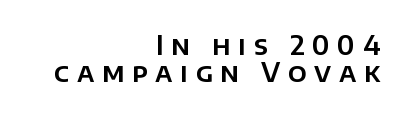
The type sits square on the baseline with zero lean. The rendering uses a small line-height, squeezing the rows. The type is letterspaced generously, with wide tracking. The space beneath each line is pristine and unruled. Caption: multi-line text, flush right, ragged left.
